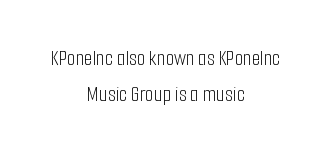
Does extra space separate the letters? No, they use regular spacing. Check the space under the baseline: it is left empty. The weight tops out at a normal text grade. This is the regular roman posture of the typeface. Is the block centered? Yes — each line is placed symmetrically about the middle.
